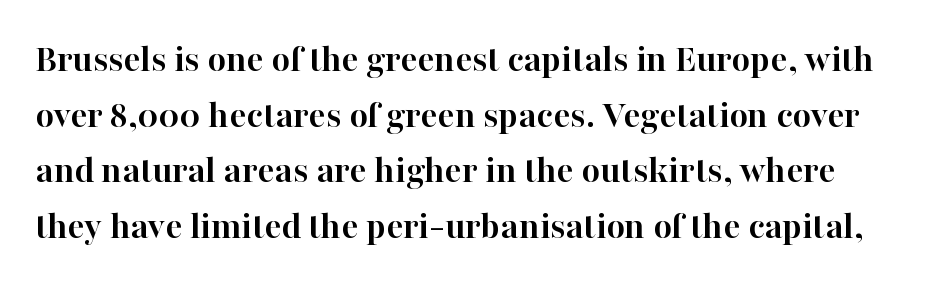
The sample has been set heavy, in full bold. Proportional: the letters do not fall into vertical columns. The words here are not underlined. Regular leading. The letters stand straight up with perfectly vertical stems.
